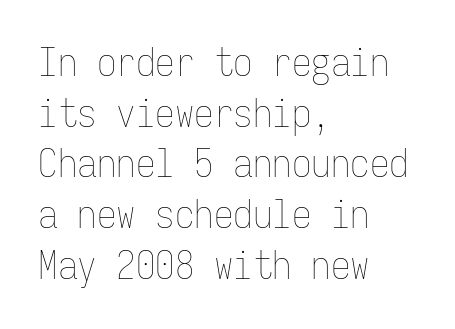
The image shows 39 px thin, condensed type, upright, monospaced; set left-aligned, normal line spacing (1.3x), normal letter spacing, not underlined; low stroke contrast and a medium x-height.
